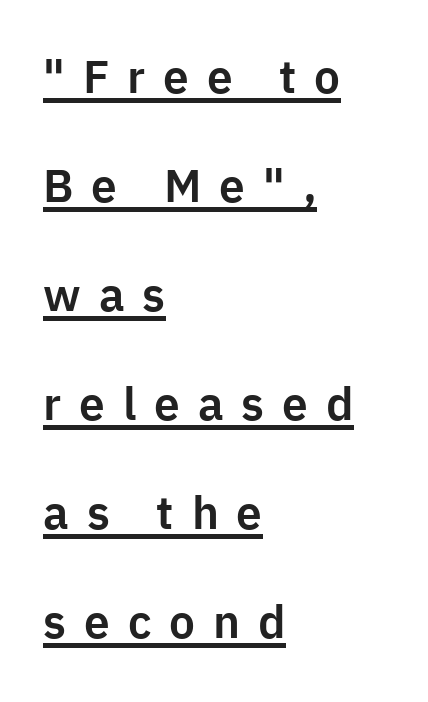
Notice how the stems are strictly vertical — no italics here. Check the space under the baseline: a stroke is drawn there. Compared with a centered layout, this one pins lines to the left instead. Stroke terminals: plain, sans-serif.
